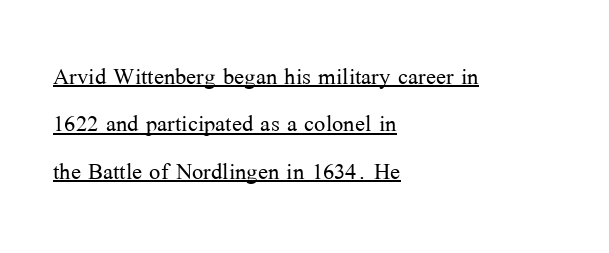
Font category for this specimen: serif. Does extra space separate the letters? No, they use regular spacing. Is the block centered? No — it sits flush against the left margin. A typesetter would mark this as roman, not italic. The rows are spaced the way most documents space them.
